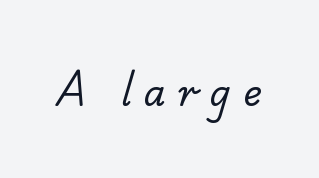
Loose tracking; the words dissolve into strings of separated letters. Only glyphs here, with clear space below each row. Stroke mass is kept to a normal reading level or below. These lines are rendered in a variable-pitch font.
